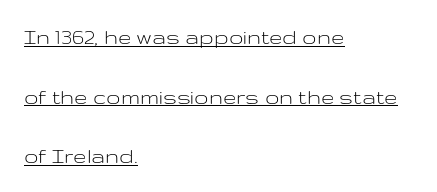
This is underlined copy, the kind a proofreader might mark for attention. Tall strokes in this sample are plumb rather than angled. Each stroke keeps to a modest, everyday thickness or less. Whoever set this chose breathing room over compactness in the vertical rhythm. These lines are set flush left with a ragged right edge.
